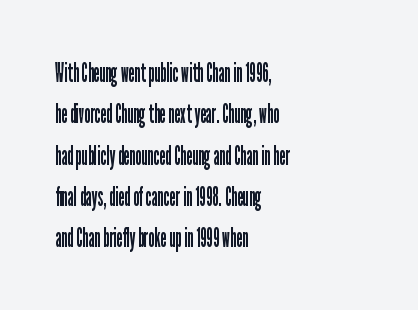
Q: Is the text bold? A: No.
Q: Is the text italic (slanted)? A: No, it is upright.
Q: Is the text underlined? A: No.
Q: How is the paragraph aligned? A: Left-aligned.
Q: Is the spacing between letters normal or unusually wide? A: Normal.
Q: Is the spacing between lines tight, normal or loose? A: Normal.
